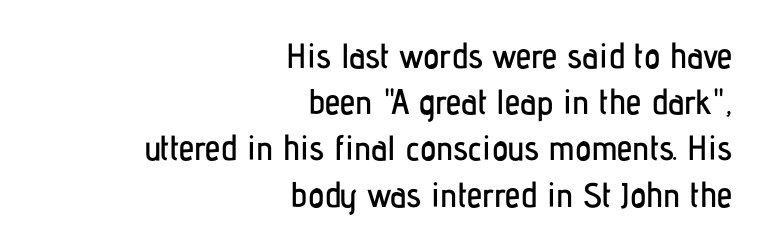
{"serif": "no", "italic": "no", "width": "condensed", "stroke_contrast": "low", "x_height": "medium", "monospaced": "no", "underline": "no", "align": "right", "line_spacing": "normal", "line_spacing_ratio": 1.32, "letter_spacing": "normal", "letter_spacing_em": 0.0, "glyph_px": 35}
